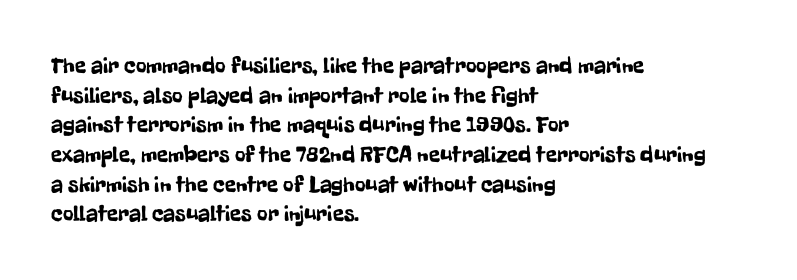
Descenders are the only things crossing below the line. A classic flush-left, rag-right setting is used for this passage. Upright lettering throughout. Quick note: interline space is typical. Letter spacing: default.
